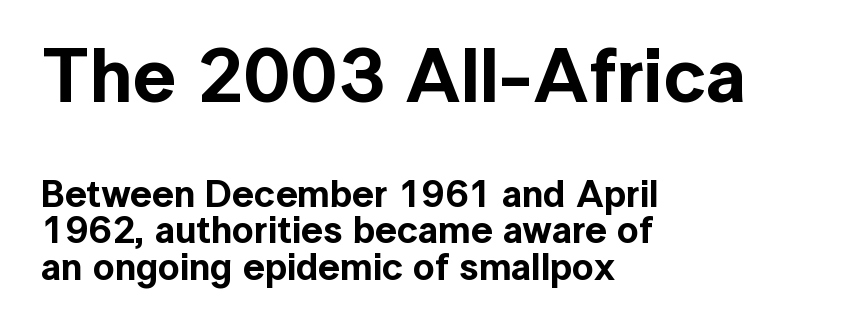
Q: Is the text italic (slanted)? A: No, it is upright.
Q: Is the typeface a serif or a sans-serif typeface? A: Sans-serif.
Q: Is the text underlined? A: No.
Q: How is the paragraph aligned? A: Left-aligned.
Q: Is the spacing between letters normal or unusually wide? A: Normal.
Q: Is the spacing between lines tight, normal or loose? A: Tight.
Q: Which block of text is set in a larger size, the first (top) or the second (bottom)? A: The first (top) one.
Q: Width (condensed, normal, or wide)? A: Normal.
Q: x-height? A: Medium.
Q: Monospaced? A: No.
